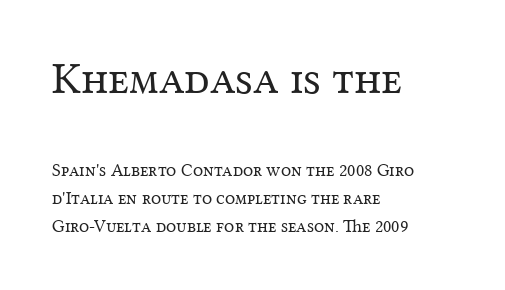
The image shows 45 px regular-weight serif type, upright; set left-aligned, normal line spacing (1.57x), normal letter spacing, not underlined; the first (top) block is 2.5x larger; medium stroke contrast and a medium x-height.
